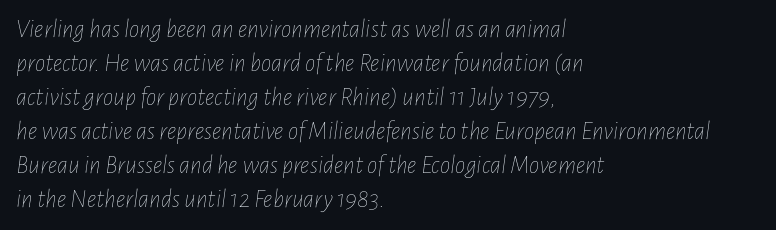
Q: Is the text bold? A: No.
Q: Is the text italic (slanted)? A: Yes, it leans right by about 7 degrees.
Q: Is the text underlined? A: No.
Q: How is the paragraph aligned? A: Left-aligned.
Q: Is the spacing between letters normal or unusually wide? A: Normal.
Q: Is the spacing between lines tight, normal or loose? A: Normal.
